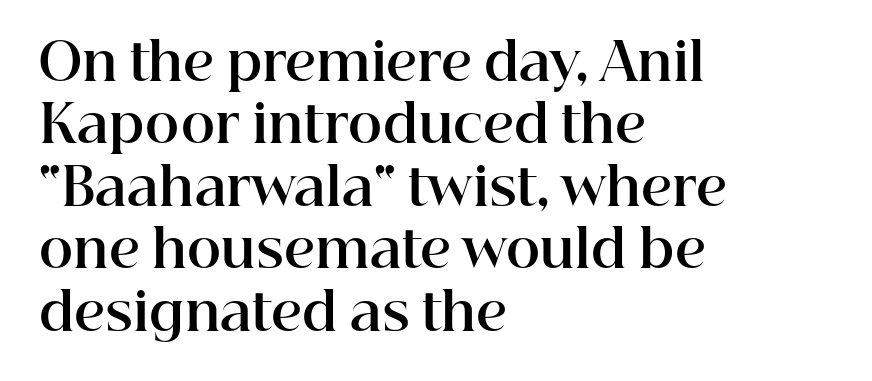
{"serif": "yes", "italic": "no", "bold": "yes", "weight": "bold", "width": "normal", "stroke_contrast": "high", "x_height": "medium", "monospaced": "no", "underline": "no", "align": "left", "line_spacing_ratio": 1.2, "letter_spacing": "normal", "letter_spacing_em": 0.0, "glyph_px": 52}
